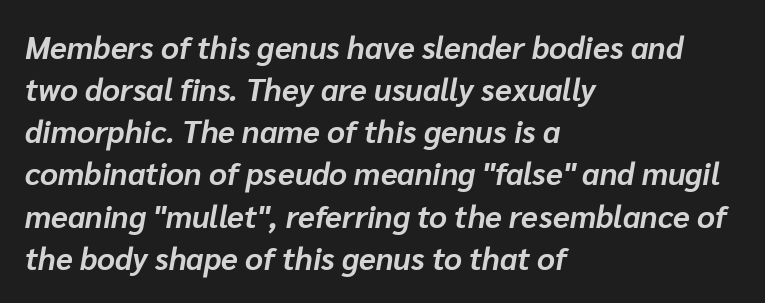
Q: Is the text bold? A: Yes.
Q: Is the text italic (slanted)? A: Yes, it leans right by about 10 degrees.
Q: Is the text underlined? A: No.
Q: How is the paragraph aligned? A: Left-aligned.
Q: Is the spacing between letters normal or unusually wide? A: Normal.
Q: Is the spacing between lines tight, normal or loose? A: Normal.
Q: Width (condensed, normal, or wide)? A: Normal.
Q: Stroke contrast? A: Low.
Q: x-height? A: Medium.
Q: Monospaced? A: No.
